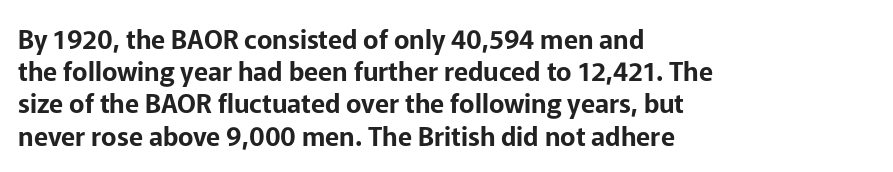
The image shows 26 px text type, upright; set left-aligned, line spacing 1.24x, normal letter spacing, not underlined.
